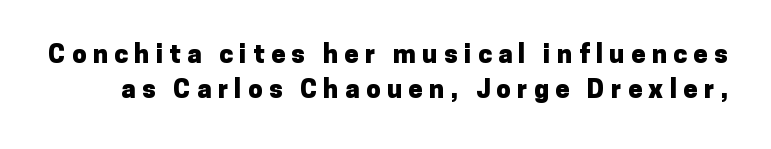
{"italic": "no", "bold": "yes", "underline": "no", "line_spacing": "normal", "line_spacing_ratio": 1.35, "letter_spacing": "wide", "letter_spacing_em": 0.24, "glyph_px": 26}
